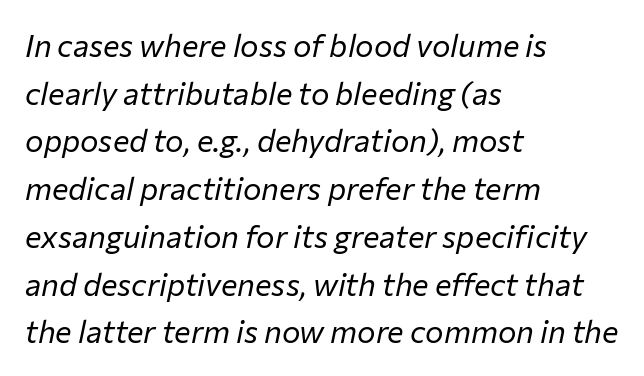
{"italic": "yes", "lean": "right", "slant_degrees": 12, "bold": "no", "weight": "regular", "width": "normal", "stroke_contrast": "low", "x_height": "medium", "monospaced": "no", "underline": "no", "align": "left", "line_spacing": "normal", "line_spacing_ratio": 1.54, "letter_spacing": "normal", "letter_spacing_em": 0.0, "glyph_px": 31}
